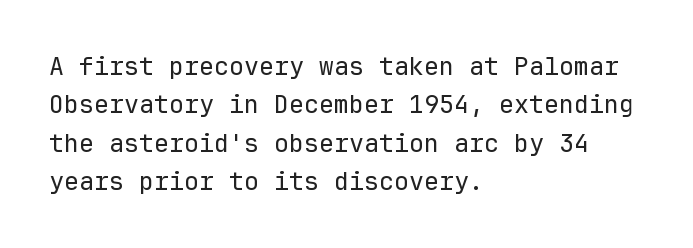
Q: Is the text bold? A: No.
Q: Is the text italic (slanted)? A: No, it is upright.
Q: Is the text underlined? A: No.
Q: How is the paragraph aligned? A: Left-aligned.
Q: Is the spacing between letters normal or unusually wide? A: Normal.
Q: Is the spacing between lines tight, normal or loose? A: Normal.
